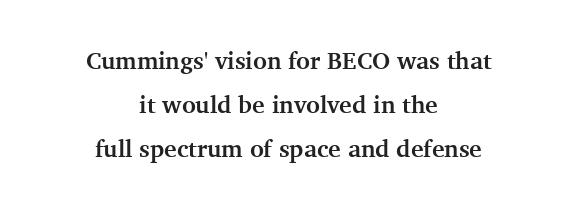
The image shows 24 px bold type, upright; set centered, line spacing 1.84x, normal letter spacing, not underlined.
